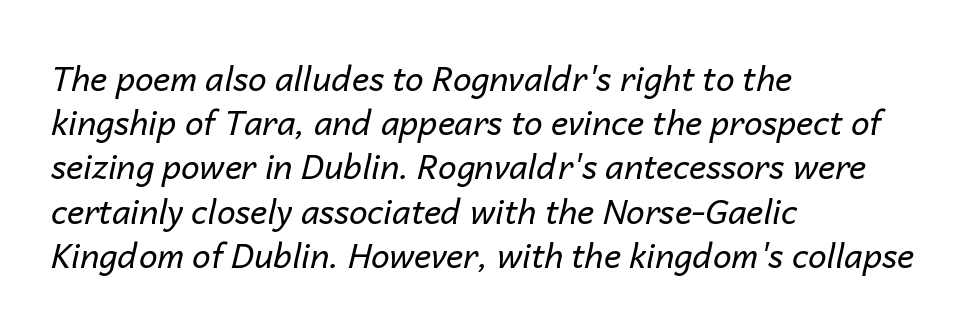
Yep, that's italic — everything's leaning. The baseline area is clear. The type is set solid horizontally, with unmodified tracking. Note the varied advance widths — an 'i' is clearly narrower than an 'm'.
